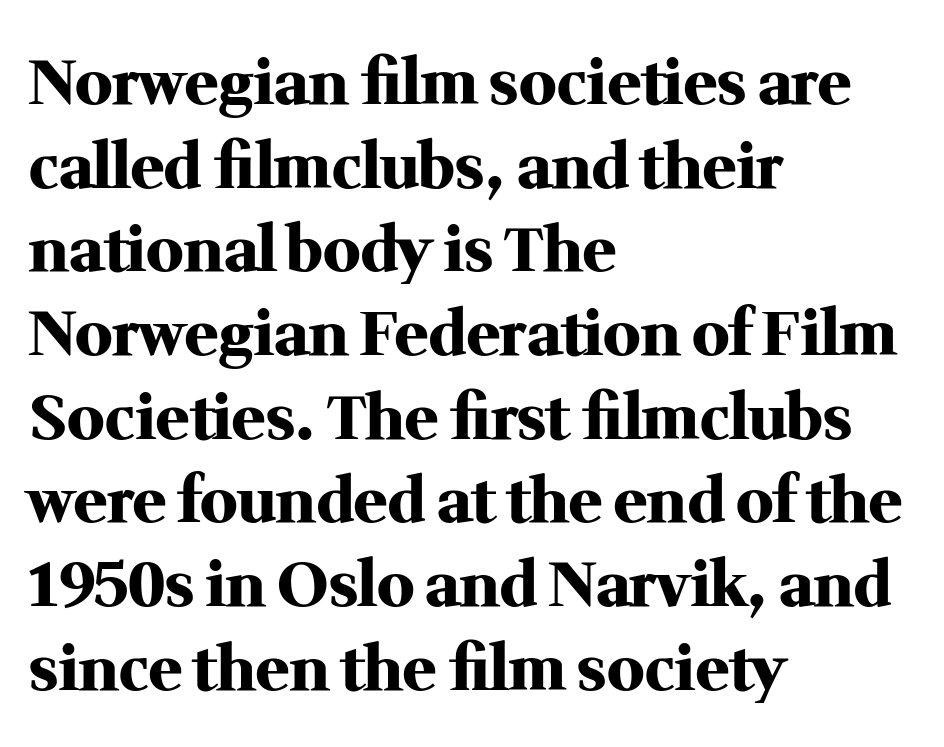
{"serif": "yes", "italic": "no", "bold": "yes", "weight": "heavy", "width": "normal", "stroke_contrast": "medium", "x_height": "medium", "monospaced": "no", "underline": "no", "align": "left", "line_spacing": "normal", "line_spacing_ratio": 1.35, "letter_spacing": "normal", "letter_spacing_em": 0.0, "glyph_px": 62}
